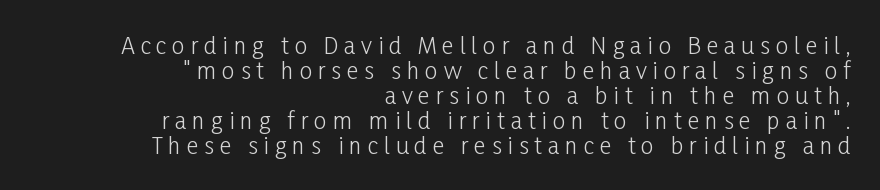
Q: Is the text bold? A: No.
Q: Is the text italic (slanted)? A: No, it is upright.
Q: Is the text underlined? A: No.
Q: How is the paragraph aligned? A: Right-aligned.
Q: Is the spacing between letters normal or unusually wide? A: Unusually wide.
Q: Is the spacing between lines tight, normal or loose? A: Tight.
